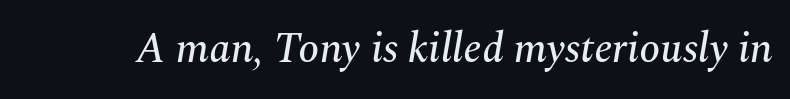
{"serif": "yes", "italic": "yes", "lean": "right", "slant_degrees": 10, "width": "normal", "stroke_contrast": "medium", "x_height": "medium", "monospaced": "no", "underline": "no", "letter_spacing": "normal", "letter_spacing_em": 0.0, "glyph_px": 42}
